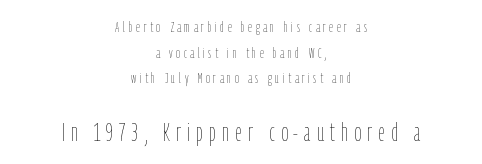
{"italic": "no", "bold": "no", "underline": "no", "align": "center", "line_spacing_ratio": 1.71, "letter_spacing": "wide", "letter_spacing_em": 0.24, "larger_block": "second", "size_ratio": 1.73, "glyph_px": 26}
